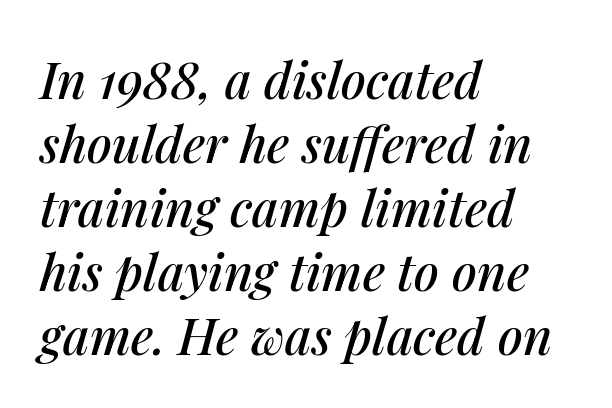
The image shows 50 px text type, italic (leaning right); set left-aligned, normal line spacing (1.28x), normal letter spacing, not underlined; medium stroke contrast and a medium x-height.
